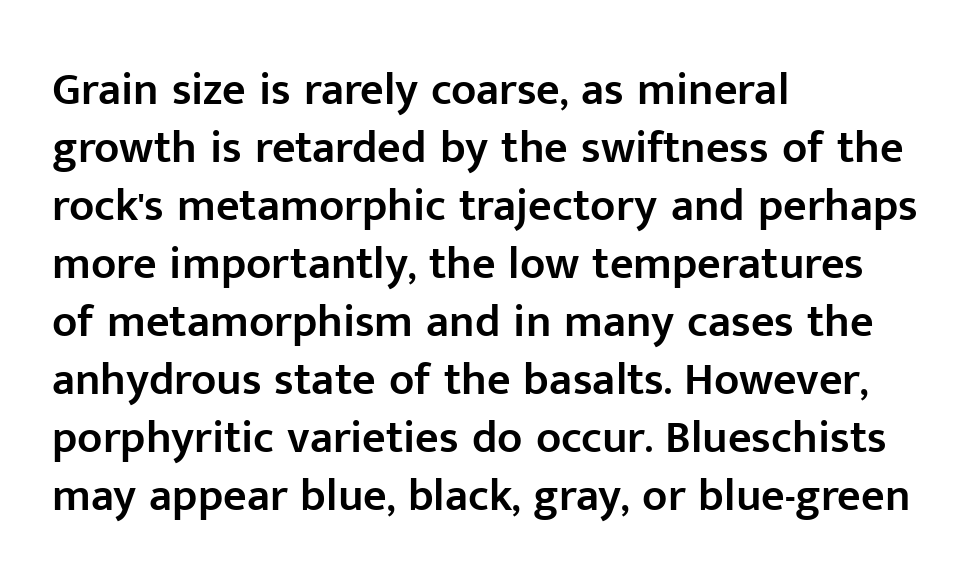
The passage is arranged the way most books set body copy — flush left. A typesetter would call this leading conventional body-copy spacing. The passage shown is semibold, sitting just below true bold. Unlike a traditional serif, this face leaves its strokes unadorned. The gap between lines stays unmarked.
